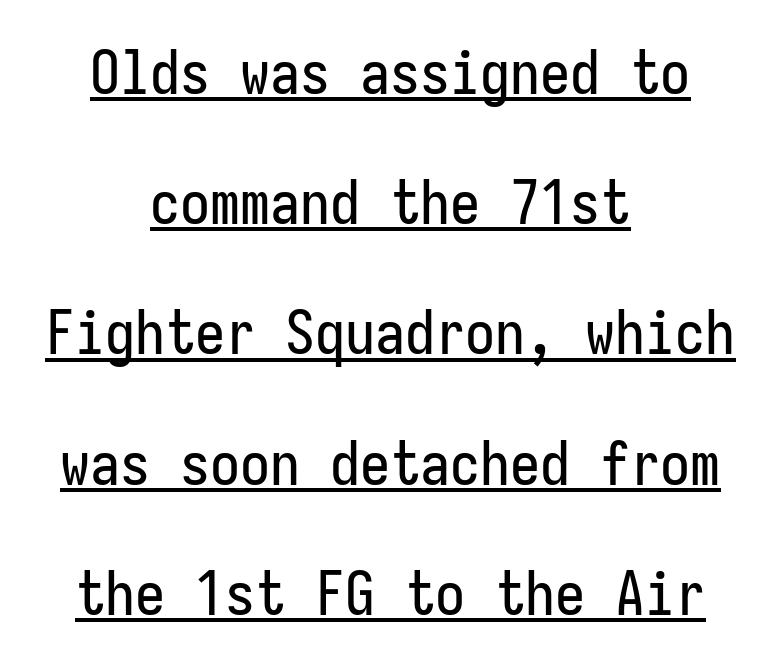
{"serif": "no", "italic": "no", "width": "condensed", "stroke_contrast": "low", "x_height": "medium", "underline": "yes", "align": "center", "line_spacing": "loose", "line_spacing_ratio": 2.17, "letter_spacing": "normal", "letter_spacing_em": 0.0, "glyph_px": 60}
